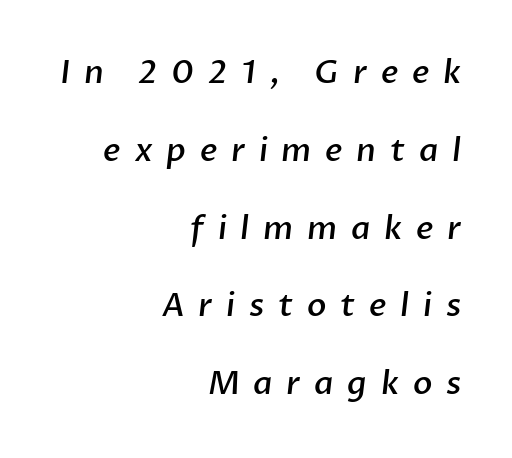
The image shows 32 px semibold sans-serif type; set right-aligned, loose line spacing (2.43x), unusually wide letter spacing (+0.43 em), not underlined; low stroke contrast and a medium x-height.
